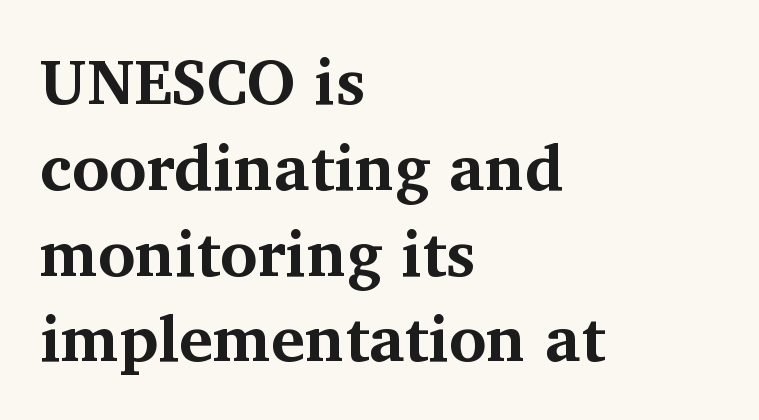
The image shows 64 px bold serif type, upright; set left-aligned, normal line spacing (1.34x), normal letter spacing, not underlined; medium stroke contrast and a medium x-height.
